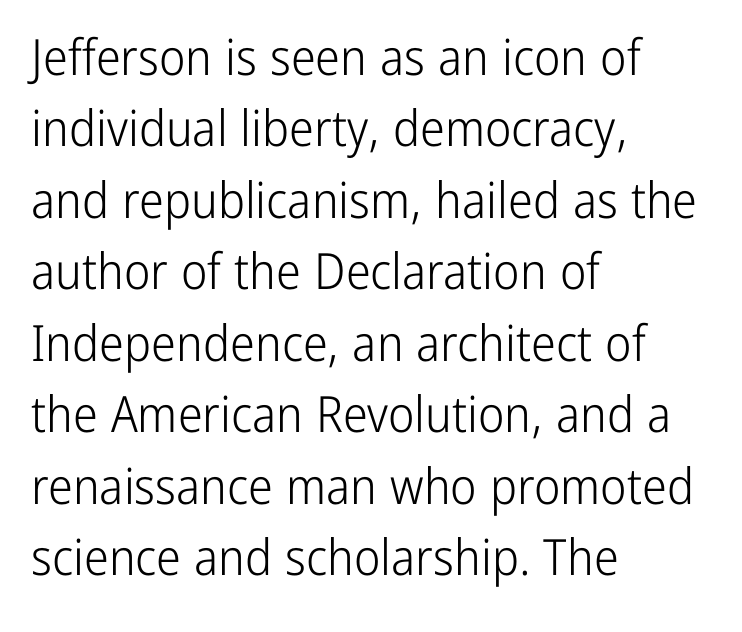
These lines stack with their left ends in a neat column. Decoration check: the copy has no underline. Proportional: the letters do not fall into vertical columns. Style check: upright.
